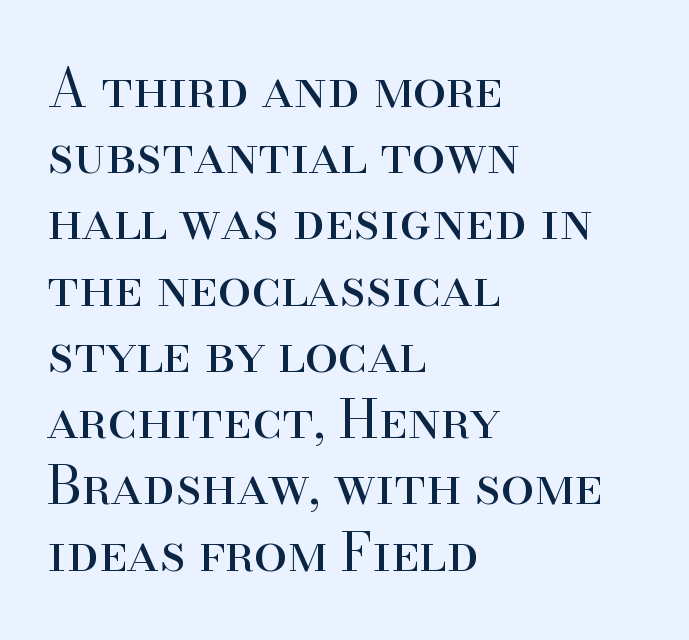
Q: Is the text bold? A: No.
Q: Is the text italic (slanted)? A: No, it is upright.
Q: Is the typeface a serif or a sans-serif typeface? A: Serif.
Q: Is the text underlined? A: No.
Q: How is the paragraph aligned? A: Left-aligned.
Q: Is the spacing between letters normal or unusually wide? A: Normal.
Q: Is the spacing between lines tight, normal or loose? A: Normal.
Q: Width (condensed, normal, or wide)? A: Normal.
Q: Stroke contrast? A: High.
Q: x-height? A: Small.
Q: Monospaced? A: No.
